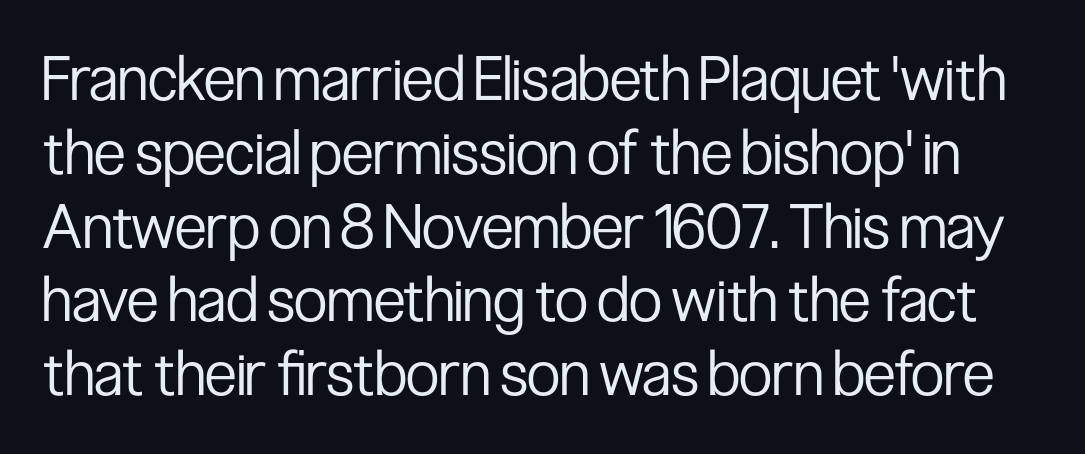
Q: Is the text bold? A: No.
Q: Is the text italic (slanted)? A: No, it is upright.
Q: Is the typeface a serif or a sans-serif typeface? A: Sans-serif.
Q: Is the text underlined? A: No.
Q: Is the spacing between letters normal or unusually wide? A: Normal.
Q: Width (condensed, normal, or wide)? A: Condensed.
Q: Stroke contrast? A: Low.
Q: x-height? A: Medium.
Q: Monospaced? A: No.
